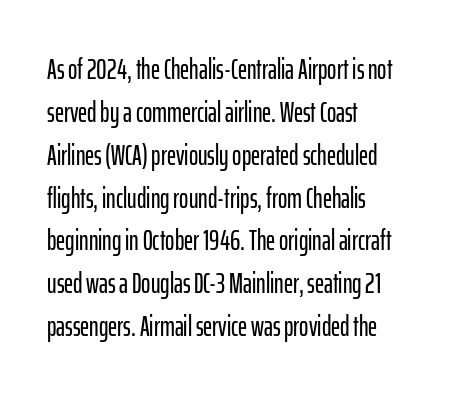
{"serif": "no", "italic": "no", "width": "condensed", "stroke_contrast": "low", "x_height": "medium", "monospaced": "no", "underline": "no", "align": "left", "line_spacing": "normal", "line_spacing_ratio": 1.53, "letter_spacing": "normal", "letter_spacing_em": 0.0, "glyph_px": 28}
